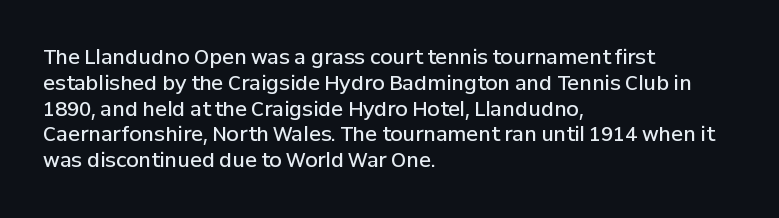
Q: Is the text bold? A: Semi-bold.
Q: Is the text italic (slanted)? A: No, it is upright.
Q: Is the text underlined? A: No.
Q: How is the paragraph aligned? A: Left-aligned.
Q: Is the spacing between letters normal or unusually wide? A: Normal.
Q: Is the spacing between lines tight, normal or loose? A: Normal.
